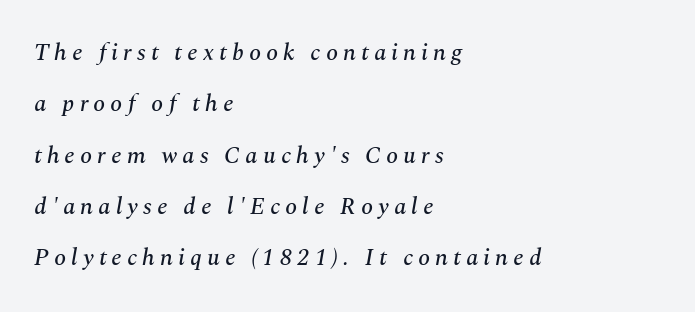
Tracking value appears strongly positive — letters spread wide. In terms of leading, this rendering errs on the spacious side. The font's italic variant was chosen for this text. Descenders hang freely into open space. If you drew a ruler down the left edge, every line would touch it.
